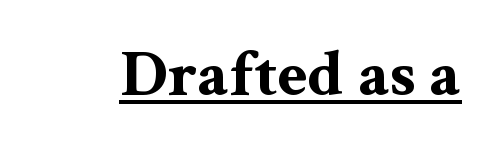
{"serif": "yes", "italic": "no", "bold": "yes", "weight": "bold", "width": "wide", "stroke_contrast": "medium", "x_height": "medium", "monospaced": "no", "underline": "yes", "letter_spacing": "normal", "letter_spacing_em": 0.0, "glyph_px": 67}
